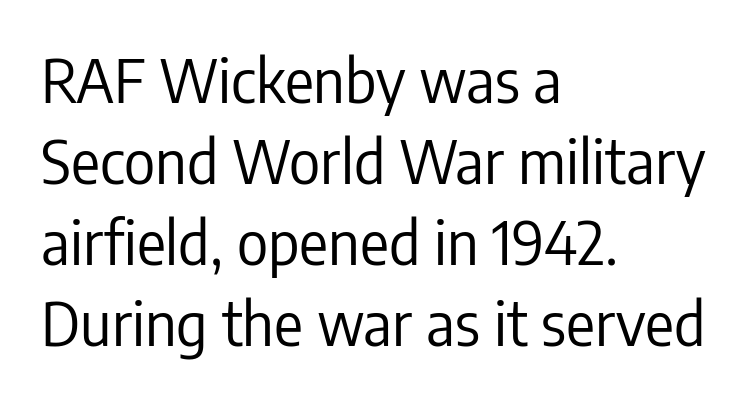
The image shows 60 px regular-weight, condensed sans-serif type, upright; set left-aligned, normal line spacing (1.35x), normal letter spacing, not underlined; low stroke contrast and a medium x-height.
